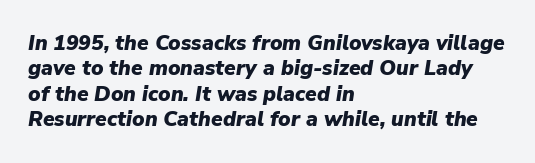
Notice how thick the strokes are: this is what a full bold looks like. The lettering tilts uniformly, giving the passage an italic look. You could call the tracking neutral — neither tight nor loose. The baseline area is clear. Caption: multi-line text, flush left, ragged right.
